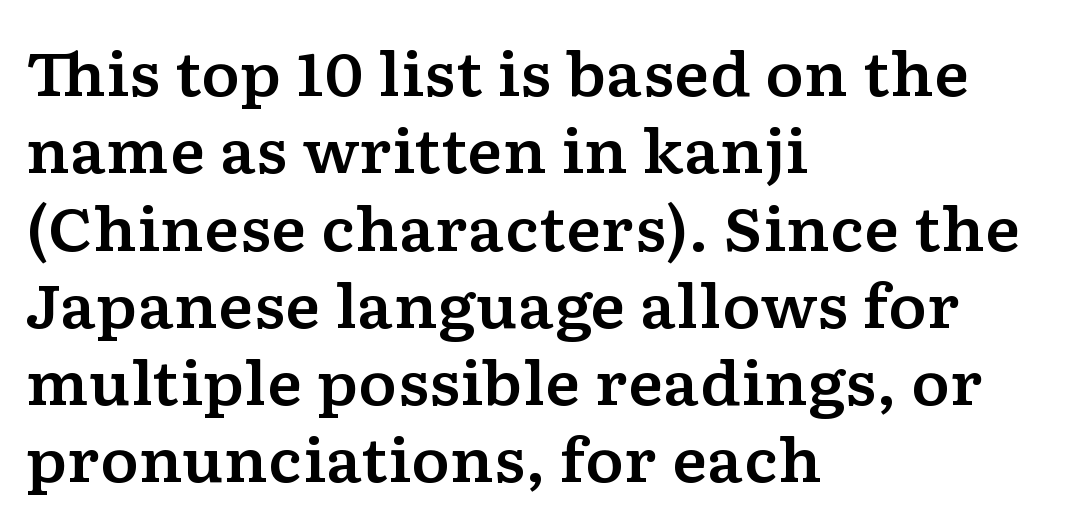
Bare-footed words on every line. The rag falls on the right side of this text block. Serif or sans? Serif — the stroke terminals have little feet. You can tell it's not italic because the verticals are truly vertical. The rendering uses natural spacing where letterforms have individual widths.
